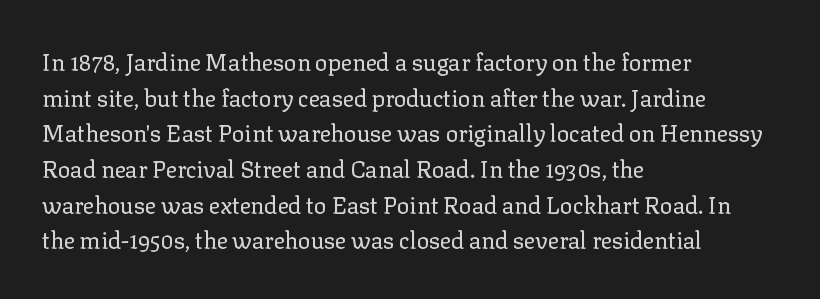
The image shows 23 px text type, upright; set left-aligned, normal line spacing (1.55x), normal letter spacing, not underlined.
